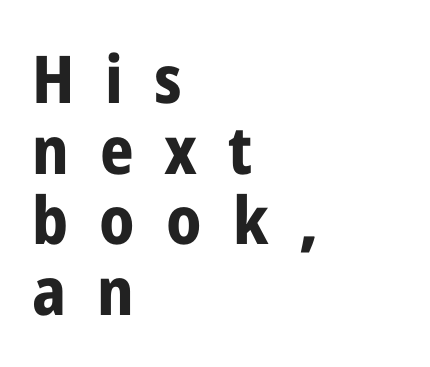
{"serif": "no", "italic": "no", "bold": "yes", "weight": "bold", "width": "condensed", "stroke_contrast": "low", "x_height": "medium", "monospaced": "no", "underline": "no", "align": "left", "line_spacing": "tight", "line_spacing_ratio": 1.07, "letter_spacing": "wide", "letter_spacing_em": 0.47, "glyph_px": 66}
